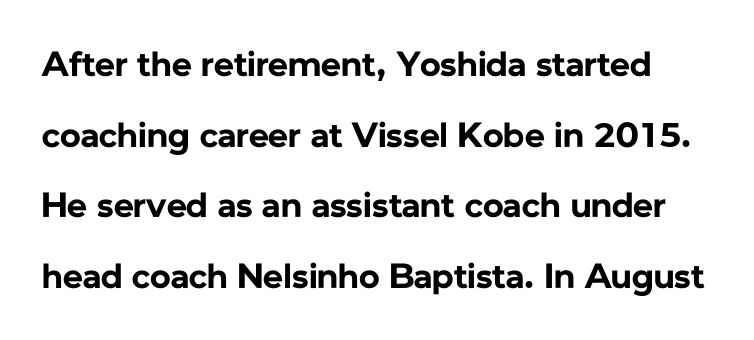
Q: Is the text bold? A: Yes.
Q: Is the text italic (slanted)? A: No, it is upright.
Q: Is the typeface a serif or a sans-serif typeface? A: Sans-serif.
Q: Is the text underlined? A: No.
Q: Is the spacing between letters normal or unusually wide? A: Normal.
Q: Is the spacing between lines tight, normal or loose? A: Loose.
Q: Width (condensed, normal, or wide)? A: Normal.
Q: Stroke contrast? A: Low.
Q: x-height? A: Medium.
Q: Monospaced? A: No.
